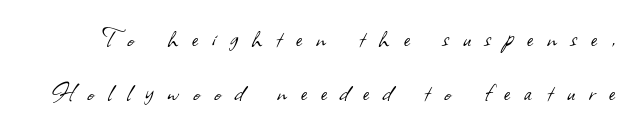
The image shows 29 px light sans-serif type; set line spacing 1.86x, unusually wide letter spacing (+0.49 em), not underlined; low stroke contrast and a small x-height.
